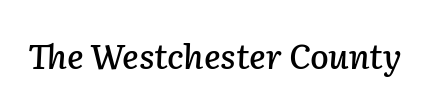
{"italic": "yes", "lean": "right", "slant_degrees": 2, "width": "normal", "stroke_contrast": "low", "x_height": "medium", "monospaced": "no", "underline": "no", "letter_spacing": "normal", "letter_spacing_em": 0.0, "glyph_px": 34}
